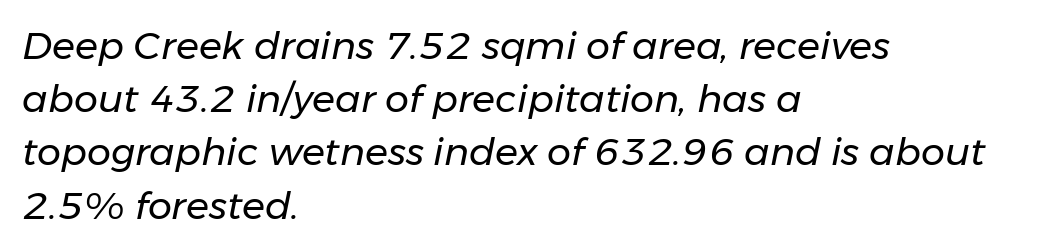
The lines are quadded left. The space beneath each line is pristine and unruled. Notice how the stems are inclined rather than vertical — that's the hallmark of italics. Quick note: interline space is typical. You could not count columns in this text — the font is proportionally spaced.
